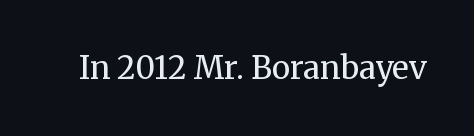
The image shows 31 px regular-weight serif type, upright; set normal letter spacing, not underlined; medium stroke contrast and a medium x-height.
